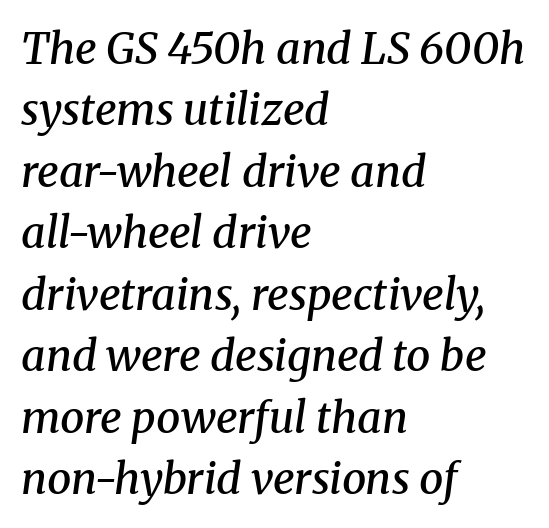
{"serif": "yes", "italic": "yes", "lean": "right", "slant_degrees": 8, "bold": "semi", "weight": "semibold", "width": "normal", "stroke_contrast": "medium", "x_height": "medium", "monospaced": "no", "underline": "no", "align": "left", "line_spacing": "normal", "line_spacing_ratio": 1.43, "letter_spacing": "normal", "letter_spacing_em": 0.0, "glyph_px": 43}
